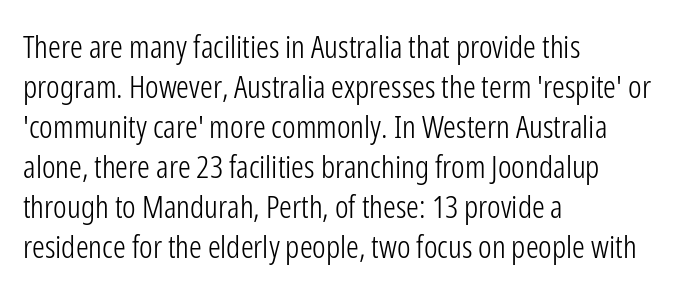
The image shows 32 px light, condensed sans-serif type, upright; set left-aligned, normal line spacing (1.25x), normal letter spacing, not underlined; low stroke contrast and a medium x-height.
